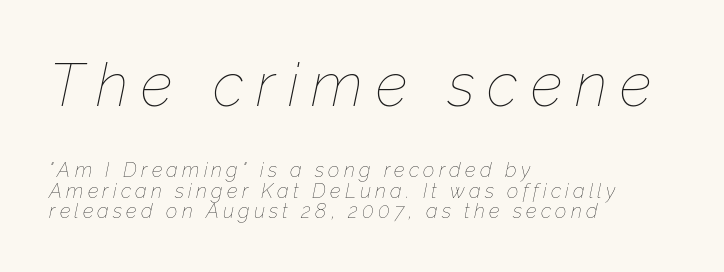
Line starts are locked; line ends wander. The face used here is proportionally spaced, like ordinary book or web type. The face used here appears at its bigger size in the upper chunk. A bare baseline throughout the passage. Successive baselines arrive quickly, one right under another.
